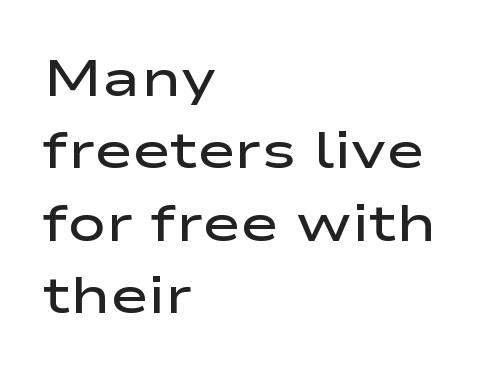
The image shows 52 px semibold, wide sans-serif type, upright; set left-aligned, normal line spacing (1.39x), normal letter spacing, not underlined; low stroke contrast and a medium x-height.
